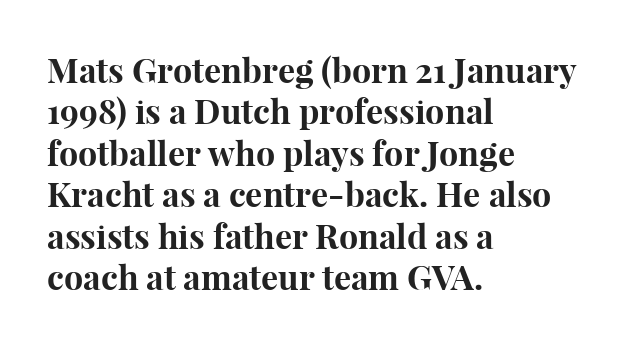
The words here are not underlined. Is there any slant? The stems are plumb. The face used here has the dense, thick strokes of a bold. The horizontal fit of the characters is conventional and even. Each letter keeps its own natural width here, so spacing adapts to shape.
